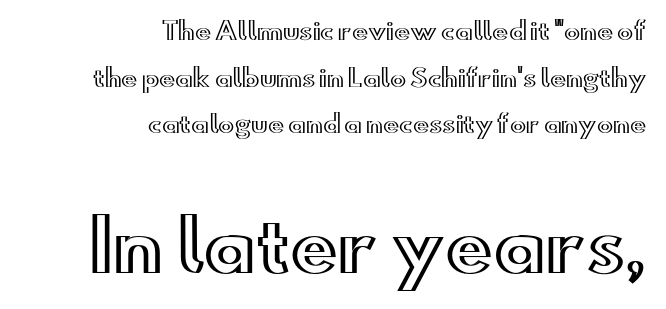
The image shows 71 px wide type, upright; set right-aligned, loose line spacing (1.94x), normal letter spacing, not underlined; the second (bottom) block is 2.96x larger; a small x-height.
